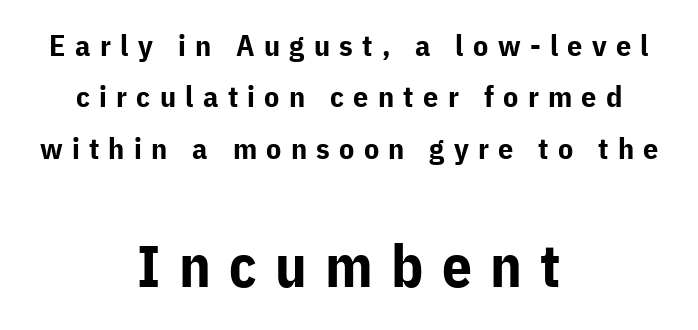
Check the space under the baseline: it is left empty. Caption: multi-line text, centered on the measure. Note the varied advance widths — an 'i' is clearly narrower than an 'm'. Typesetter's note: full bold, strokes at maximum text heaviness. Observe the absence of serifs on each vertical stroke in this sample. Of the two passages, the one underneath uses the larger point size.
